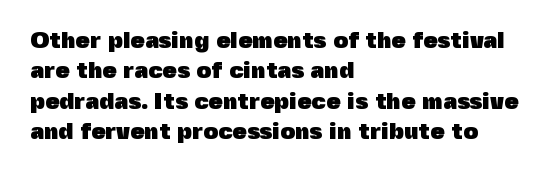
The image shows 23 px bold type, upright; set left-aligned, normal line spacing (1.32x), normal letter spacing, not underlined.
